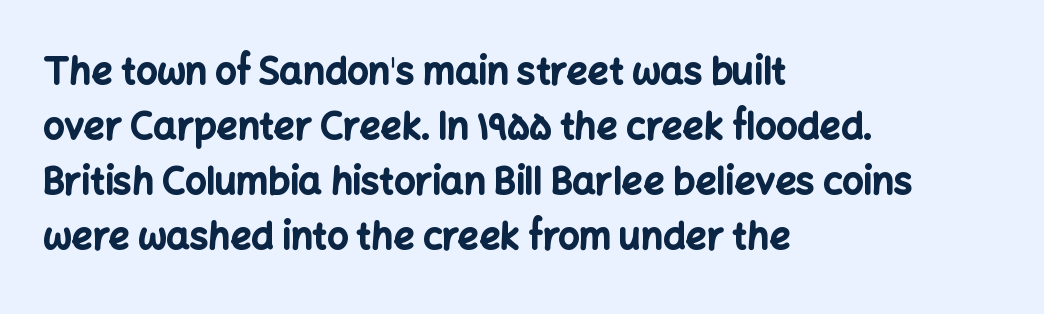
{"serif": "no", "italic": "no", "bold": "yes", "weight": "bold", "width": "normal", "stroke_contrast": "low", "x_height": "medium", "monospaced": "no", "underline": "no", "align": "left", "line_spacing": "normal", "line_spacing_ratio": 1.49, "letter_spacing": "normal", "letter_spacing_em": 0.0, "glyph_px": 37}
